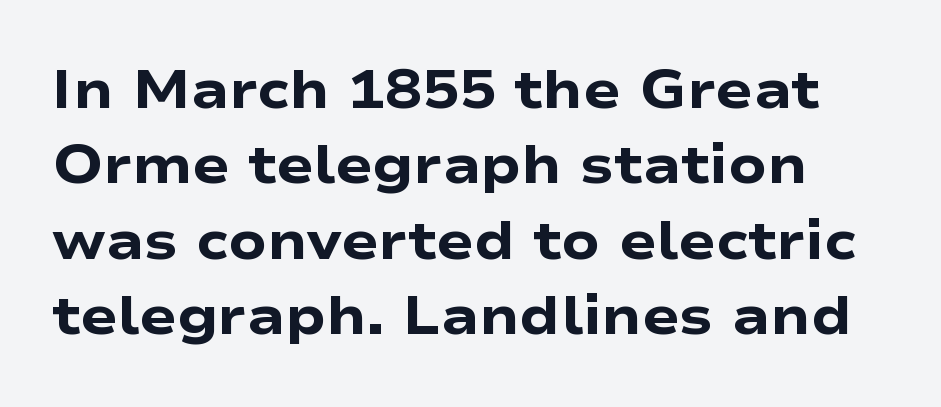
{"serif": "no", "italic": "no", "bold": "yes", "weight": "heavy", "width": "wide", "stroke_contrast": "low", "x_height": "medium", "monospaced": "no", "underline": "no", "line_spacing": "normal", "line_spacing_ratio": 1.37, "letter_spacing": "normal", "letter_spacing_em": 0.0, "glyph_px": 55}
